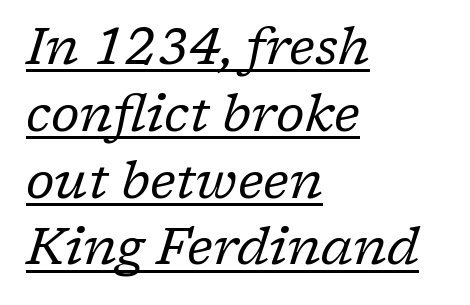
Q: Is the text bold? A: No.
Q: Is the text italic (slanted)? A: Yes, it leans right by about 17 degrees.
Q: Is the typeface a serif or a sans-serif typeface? A: Serif.
Q: Is the text underlined? A: Yes.
Q: How is the paragraph aligned? A: Left-aligned.
Q: Is the spacing between letters normal or unusually wide? A: Normal.
Q: Is the spacing between lines tight, normal or loose? A: Normal.
Q: Width (condensed, normal, or wide)? A: Normal.
Q: Stroke contrast? A: Low.
Q: x-height? A: Medium.
Q: Monospaced? A: No.
